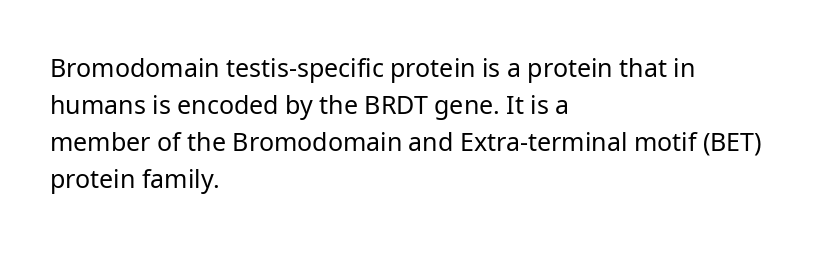
A typesetter would call this leading conventional body-copy spacing. Descender tails drop into unmarked territory. Visually the block forms a straight wall on the left and a jagged coastline on the right. Do the letters lean? They stand straight.
